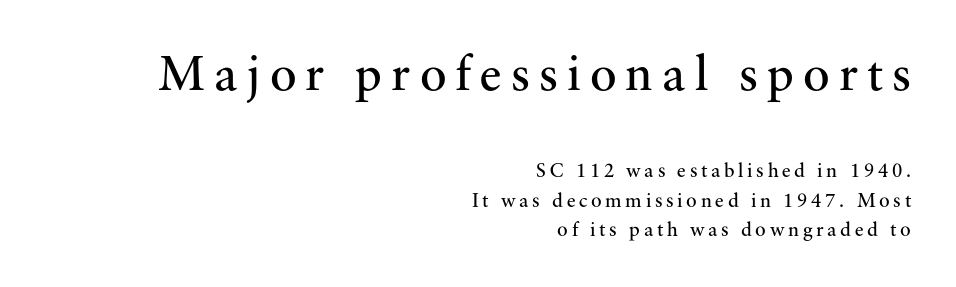
{"serif": "yes", "italic": "no", "bold": "no", "weight": "regular", "width": "normal", "stroke_contrast": "medium", "x_height": "small", "monospaced": "no", "underline": "no", "align": "right", "line_spacing": "normal", "line_spacing_ratio": 1.48, "larger_block": "first", "size_ratio": 2.5, "glyph_px": 50}
